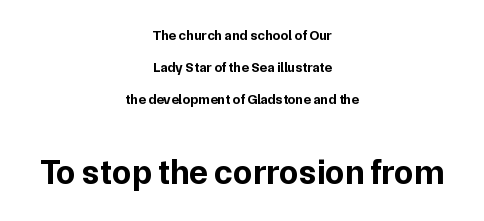
{"serif": "no", "italic": "no", "bold": "yes", "weight": "bold", "width": "normal", "stroke_contrast": "low", "x_height": "medium", "monospaced": "no", "underline": "no", "align": "center", "line_spacing": "loose", "line_spacing_ratio": 2.29, "letter_spacing": "normal", "letter_spacing_em": 0.0, "larger_block": "second", "size_ratio": 2.5, "glyph_px": 35}
